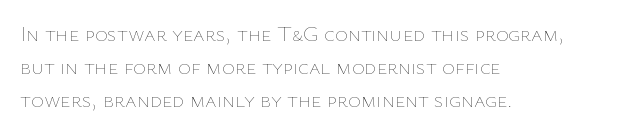
The image shows 22 px text type, upright; set left-aligned, normal line spacing (1.49x), normal letter spacing, not underlined.
